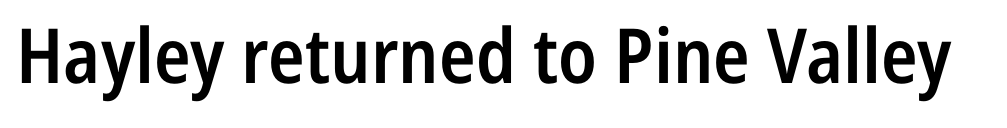
The image shows 76 px semibold, condensed sans-serif type, upright; set normal letter spacing, not underlined; low stroke contrast and a medium x-height.
